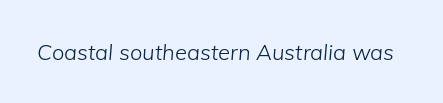
{"italic": "yes", "lean": "right", "slant_degrees": 5, "bold": "no", "underline": "no", "letter_spacing": "normal", "letter_spacing_em": 0.0, "glyph_px": 22}
